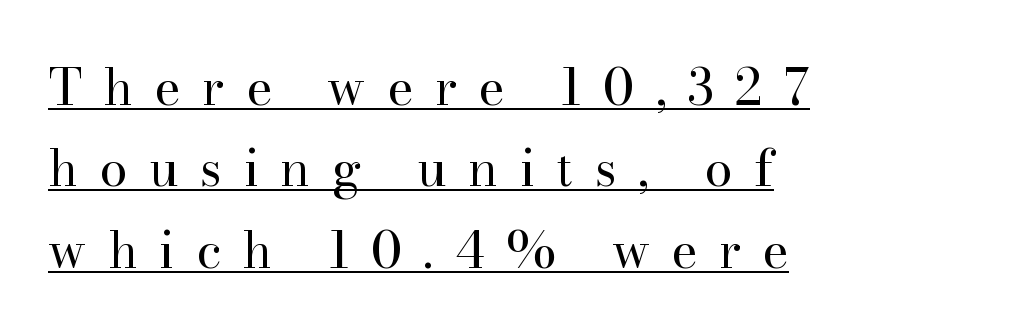
The image shows 50 px regular-weight serif type, upright; set left-aligned, normal line spacing (1.63x), unusually wide letter spacing (+0.43 em), underlined; high stroke contrast and a small x-height.
